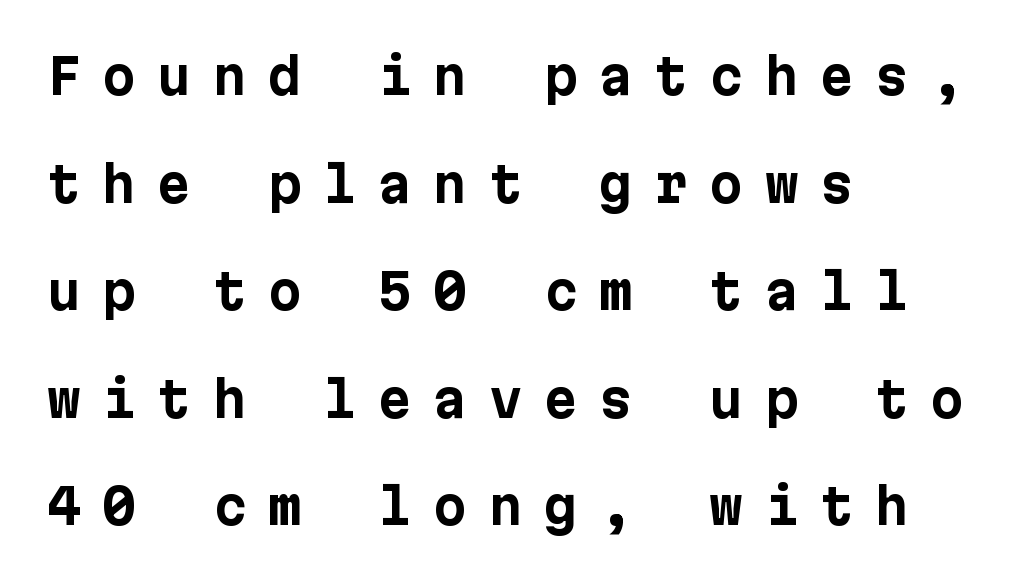
The image shows 48 px bold sans-serif type, upright; set left-aligned, loose line spacing (2.24x), unusually wide letter spacing (+0.45 em), not underlined; low stroke contrast and a medium x-height.
